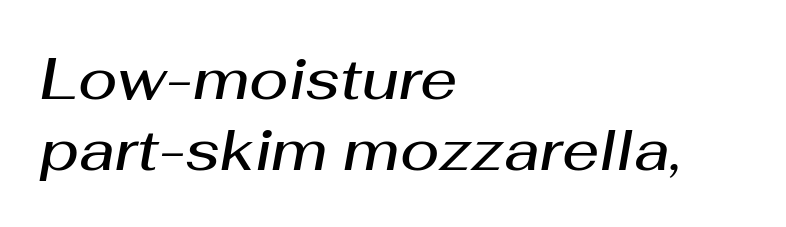
The image shows 58 px semibold type, italic (leaning right); set left-aligned, line spacing 1.22x, normal letter spacing, not underlined; medium stroke contrast and a medium x-height.
